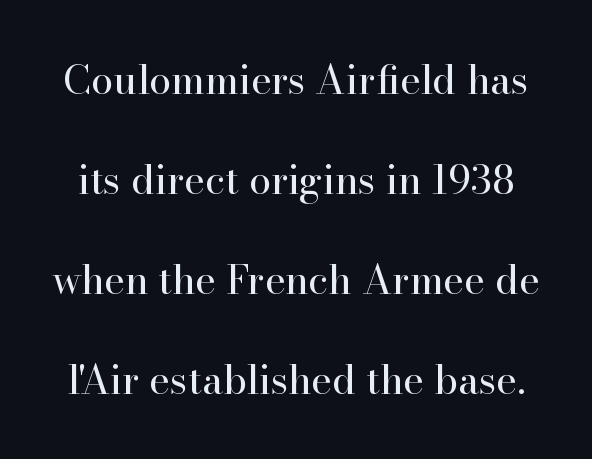
Q: Is the text bold? A: No.
Q: Is the text italic (slanted)? A: No, it is upright.
Q: Is the typeface a serif or a sans-serif typeface? A: Serif.
Q: Is the text underlined? A: No.
Q: Is the spacing between letters normal or unusually wide? A: Normal.
Q: Is the spacing between lines tight, normal or loose? A: Loose.
Q: Width (condensed, normal, or wide)? A: Normal.
Q: Stroke contrast? A: High.
Q: x-height? A: Small.
Q: Monospaced? A: No.
